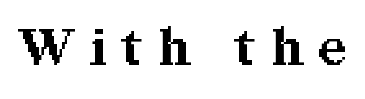
{"serif": "yes", "italic": "no", "bold": "yes", "weight": "bold", "width": "normal", "stroke_contrast": "medium", "x_height": "medium", "monospaced": "no", "underline": "no", "letter_spacing": "wide", "letter_spacing_em": 0.29, "glyph_px": 52}
